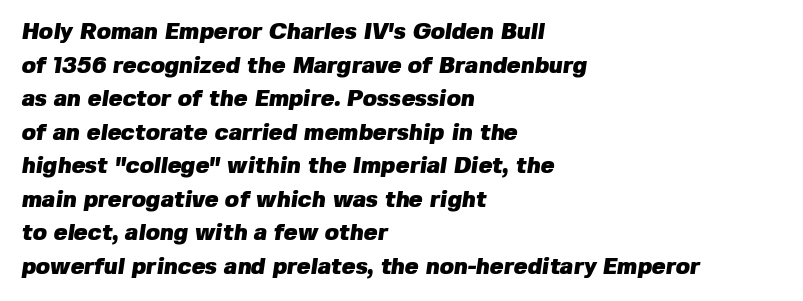
{"bold": "yes", "underline": "no", "align": "left", "line_spacing": "normal", "line_spacing_ratio": 1.46, "letter_spacing": "normal", "letter_spacing_em": 0.0, "glyph_px": 23}
